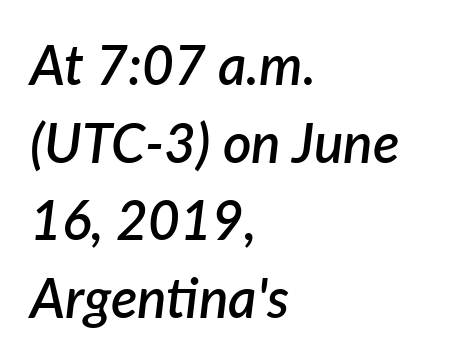
The image shows 55 px semibold type, italic (leaning right); set left-aligned, normal line spacing (1.41x), normal letter spacing, not underlined; low stroke contrast and a medium x-height.
